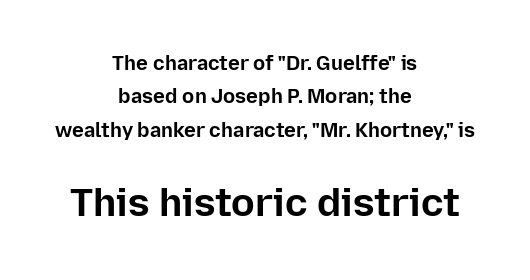
The image shows 39 px bold sans-serif type, upright; set centered, normal line spacing (1.67x), normal letter spacing, not underlined; the second (bottom) block is 1.95x larger; low stroke contrast and a medium x-height.
